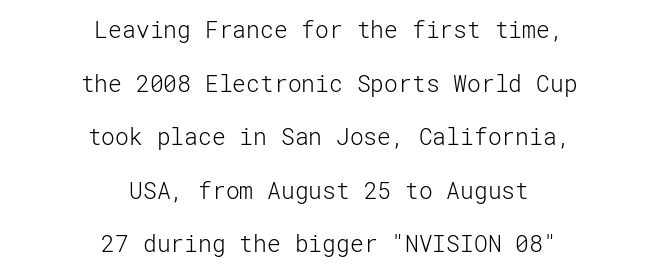
Q: Is the text bold? A: No.
Q: Is the text italic (slanted)? A: No, it is upright.
Q: Is the text underlined? A: No.
Q: How is the paragraph aligned? A: Centered.
Q: Is the spacing between letters normal or unusually wide? A: Normal.
Q: Is the spacing between lines tight, normal or loose? A: Loose.
